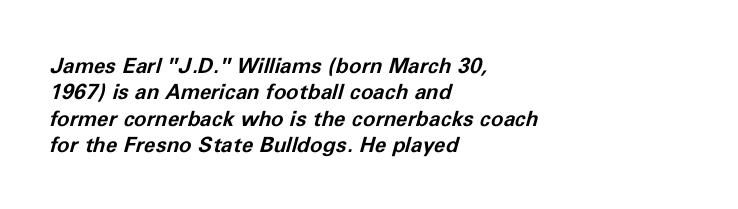
The image shows 21 px bold type, italic (leaning right); set left-aligned, normal line spacing (1.26x), normal letter spacing, not underlined.
